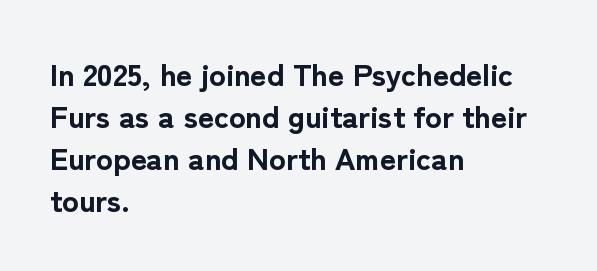
The image shows 31 px bold sans-serif type, upright; set left-aligned, normal line spacing (1.35x), normal letter spacing, not underlined; low stroke contrast and a medium x-height.
